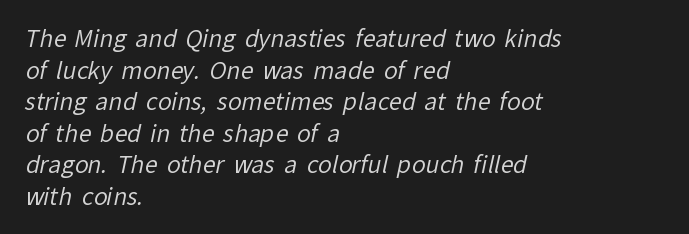
Q: Is the text bold? A: No.
Q: Is the text underlined? A: No.
Q: How is the paragraph aligned? A: Left-aligned.
Q: Is the spacing between letters normal or unusually wide? A: Normal.
Q: Is the spacing between lines tight, normal or loose? A: Normal.
